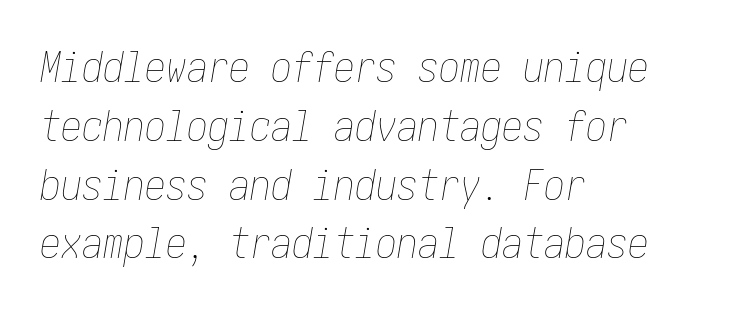
The image shows 42 px thin, condensed type, italic (leaning right); set left-aligned, normal line spacing (1.4x), normal letter spacing, not underlined; low stroke contrast and a medium x-height.
